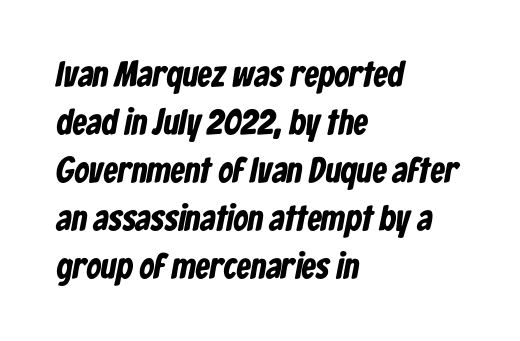
Short note: letters normally spaced. Nobody drew a line under any word here. The rendering uses natural spacing where letterforms have individual widths. Casual observation: everything's shoved over to the left. Type style note: lacks serifs.
